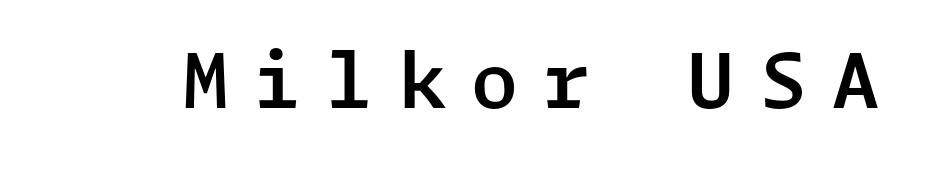
Q: Is the text italic (slanted)? A: No, it is upright.
Q: Is the typeface a serif or a sans-serif typeface? A: Sans-serif.
Q: Is the text underlined? A: No.
Q: Is the spacing between letters normal or unusually wide? A: Unusually wide.
Q: Width (condensed, normal, or wide)? A: Normal.
Q: Stroke contrast? A: Low.
Q: x-height? A: Medium.
